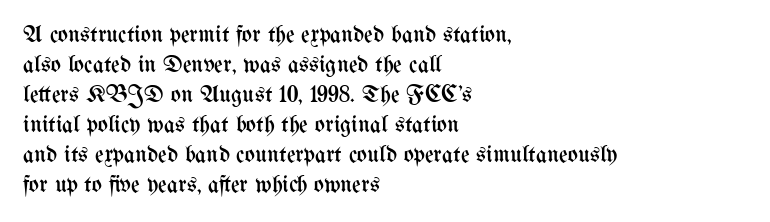
{"italic": "no", "bold": "no", "underline": "no", "align": "left", "line_spacing": "normal", "line_spacing_ratio": 1.25, "letter_spacing": "normal", "letter_spacing_em": 0.0, "glyph_px": 24}
